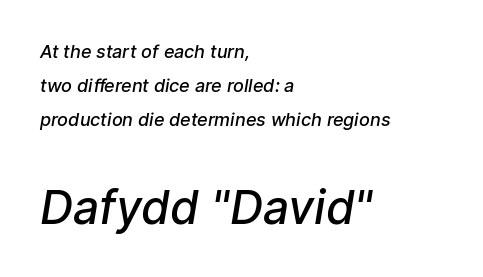
Q: Is the text bold? A: Semi-bold.
Q: Is the typeface a serif or a sans-serif typeface? A: Sans-serif.
Q: Is the text underlined? A: No.
Q: How is the paragraph aligned? A: Left-aligned.
Q: Is the spacing between letters normal or unusually wide? A: Normal.
Q: Is the spacing between lines tight, normal or loose? A: Loose.
Q: Which block of text is set in a larger size, the first (top) or the second (bottom)? A: The second (bottom) one.
Q: Width (condensed, normal, or wide)? A: Normal.
Q: Stroke contrast? A: Low.
Q: x-height? A: Medium.
Q: Monospaced? A: No.
